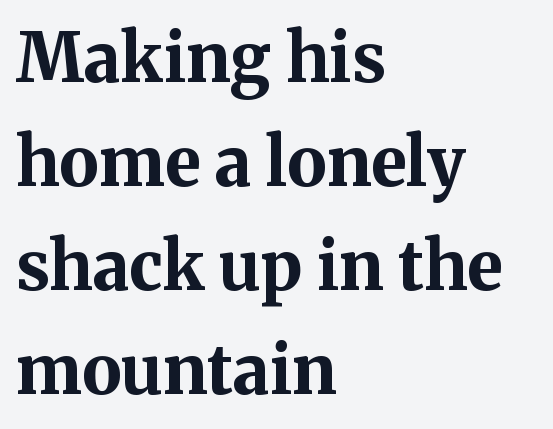
The letters sit at their default tracking, neither squeezed nor spread. Here the designer chose a conventional face with non-uniform glyph widths. A serif font was chosen for this passage. Caption: bold face, heavy strokes.
